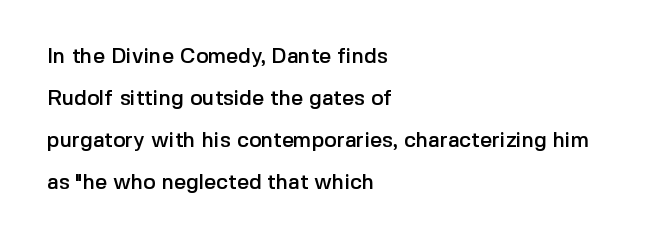
{"italic": "no", "underline": "no", "align": "left", "line_spacing": "loose", "line_spacing_ratio": 2.0, "letter_spacing": "normal", "letter_spacing_em": 0.0, "glyph_px": 21}
